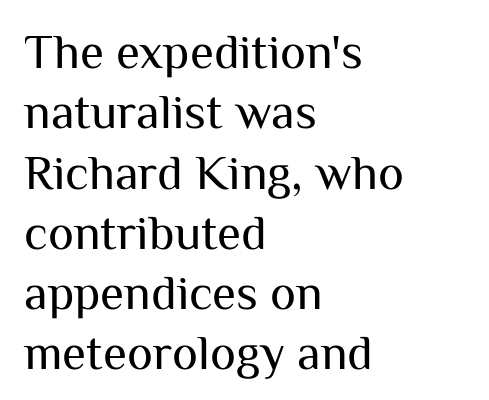
{"serif": "no", "italic": "no", "bold": "no", "weight": "regular", "width": "normal", "stroke_contrast": "medium", "x_height": "medium", "monospaced": "no", "underline": "no", "align": "left", "line_spacing_ratio": 1.23, "letter_spacing": "normal", "letter_spacing_em": 0.0, "glyph_px": 49}
